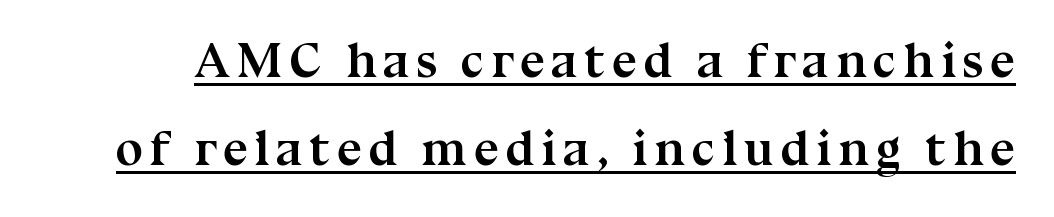
Q: Is the text bold? A: Yes.
Q: Is the text italic (slanted)? A: No, it is upright.
Q: Is the typeface a serif or a sans-serif typeface? A: Serif.
Q: Is the text underlined? A: Yes.
Q: Width (condensed, normal, or wide)? A: Normal.
Q: Stroke contrast? A: Medium.
Q: x-height? A: Medium.
Q: Monospaced? A: No.
